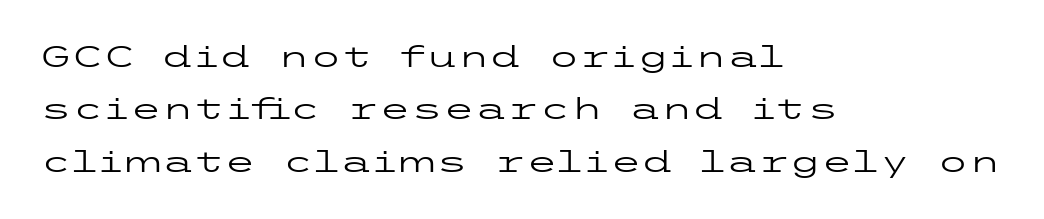
The characters display no serif detailing; their extremities are plain. Teacher's note: observe the even left margin — that is flush-left alignment. On a weight scale, this lands at 450 or below. Letter spacing: default. The letters stand upright; this is a roman face. A bare baseline throughout the passage.
